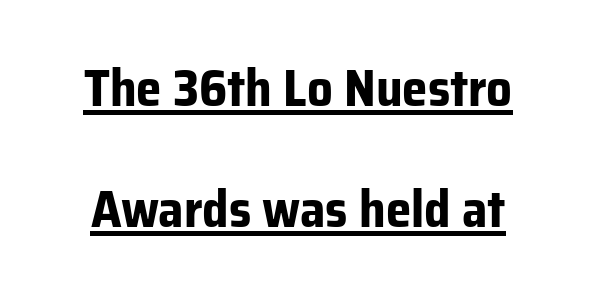
Q: Is the text bold? A: Yes.
Q: Is the text italic (slanted)? A: No, it is upright.
Q: Is the typeface a serif or a sans-serif typeface? A: Sans-serif.
Q: Is the text underlined? A: Yes.
Q: Is the spacing between letters normal or unusually wide? A: Normal.
Q: Is the spacing between lines tight, normal or loose? A: Loose.
Q: Width (condensed, normal, or wide)? A: Normal.
Q: Stroke contrast? A: Low.
Q: x-height? A: Medium.
Q: Monospaced? A: No.
